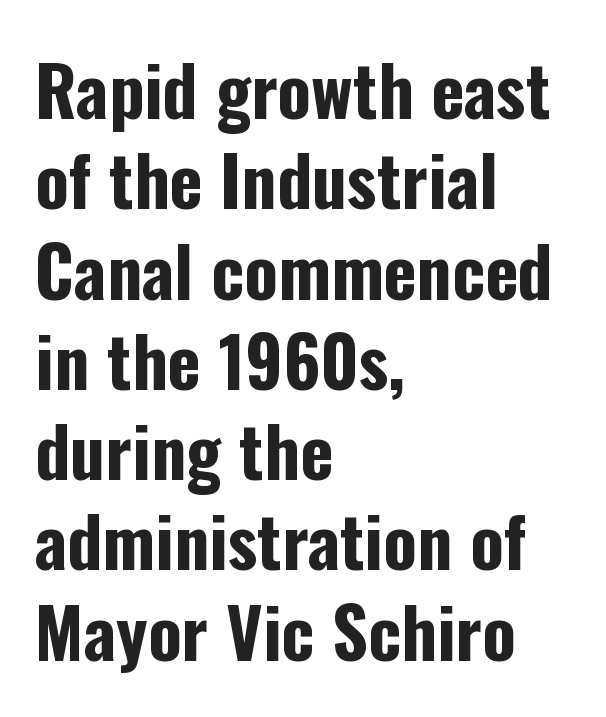
The type family on display is of the sans-serif kind. Check the space under the baseline: it is left empty. Posture: straight, roman, zero tilt. The passage shown stacks its lines at a standard gap. Think of a printed novel: that variable character pitch is what you see here.
